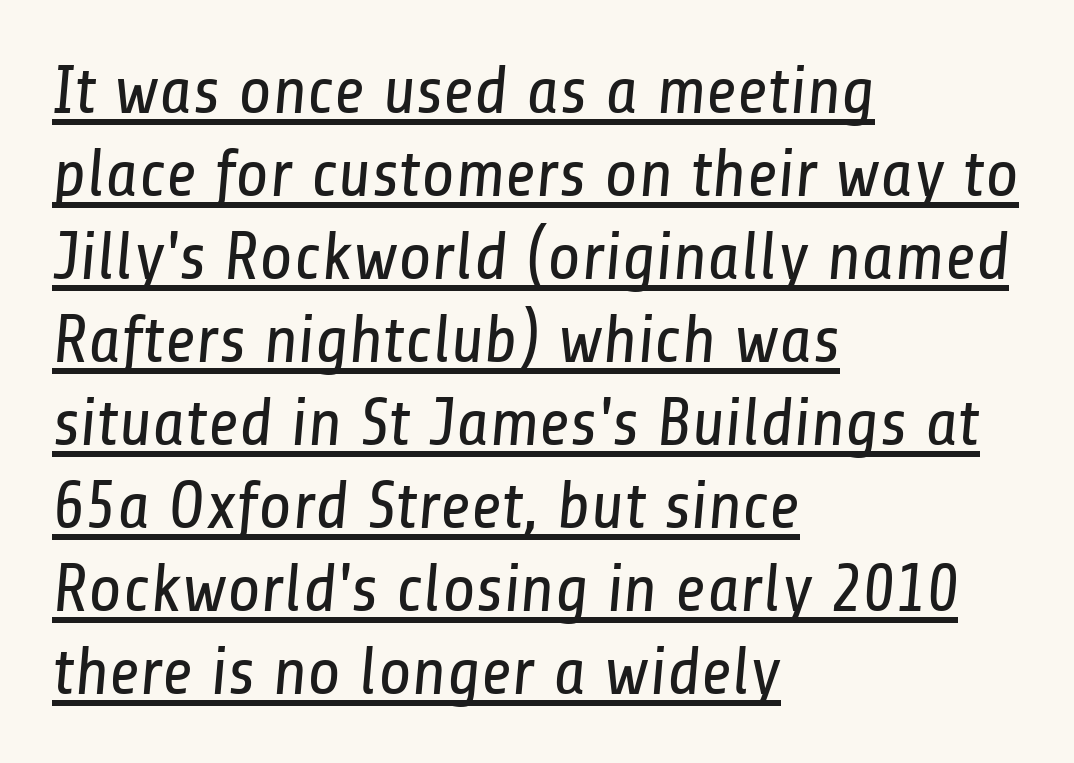
{"serif": "no", "bold": "no", "weight": "regular", "width": "condensed", "stroke_contrast": "low", "x_height": "medium", "monospaced": "no", "underline": "yes", "align": "left", "line_spacing_ratio": 1.22, "letter_spacing": "normal", "letter_spacing_em": 0.0, "glyph_px": 68}
